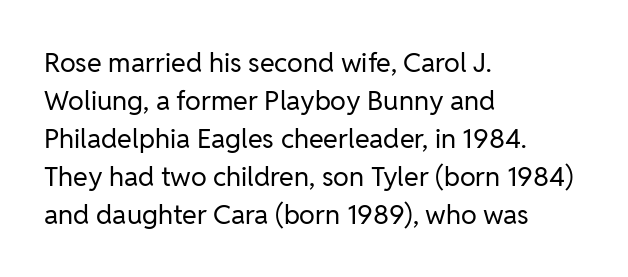
Q: Is the text bold? A: No.
Q: Is the text italic (slanted)? A: No, it is upright.
Q: Is the text underlined? A: No.
Q: How is the paragraph aligned? A: Left-aligned.
Q: Is the spacing between letters normal or unusually wide? A: Normal.
Q: Is the spacing between lines tight, normal or loose? A: Normal.
